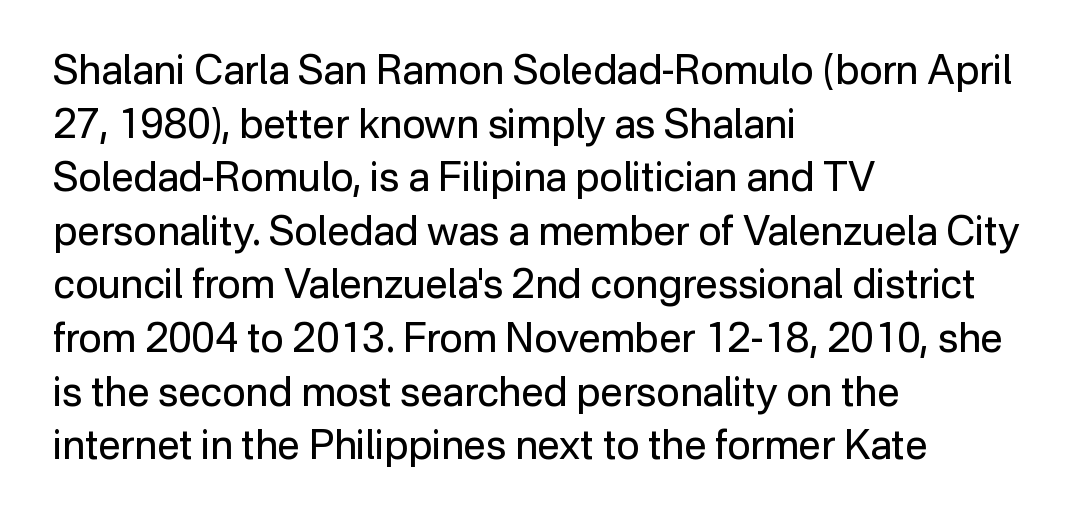
Compared with typical body copy, the letter spacing here is the same. Looks like regular typesetting: each glyph gets only the width it needs. Line starts are locked; line ends wander. The font is comparable to plain body text, perhaps lighter.
